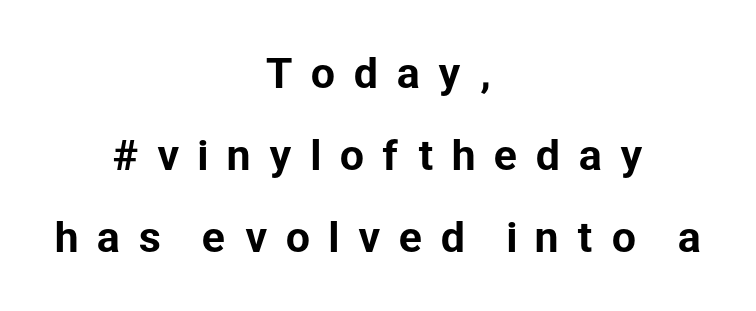
The image shows 39 px sans-serif type, upright; set centered, loose line spacing (2.1x), unusually wide letter spacing (+0.43 em), not underlined; low stroke contrast and a medium x-height.
